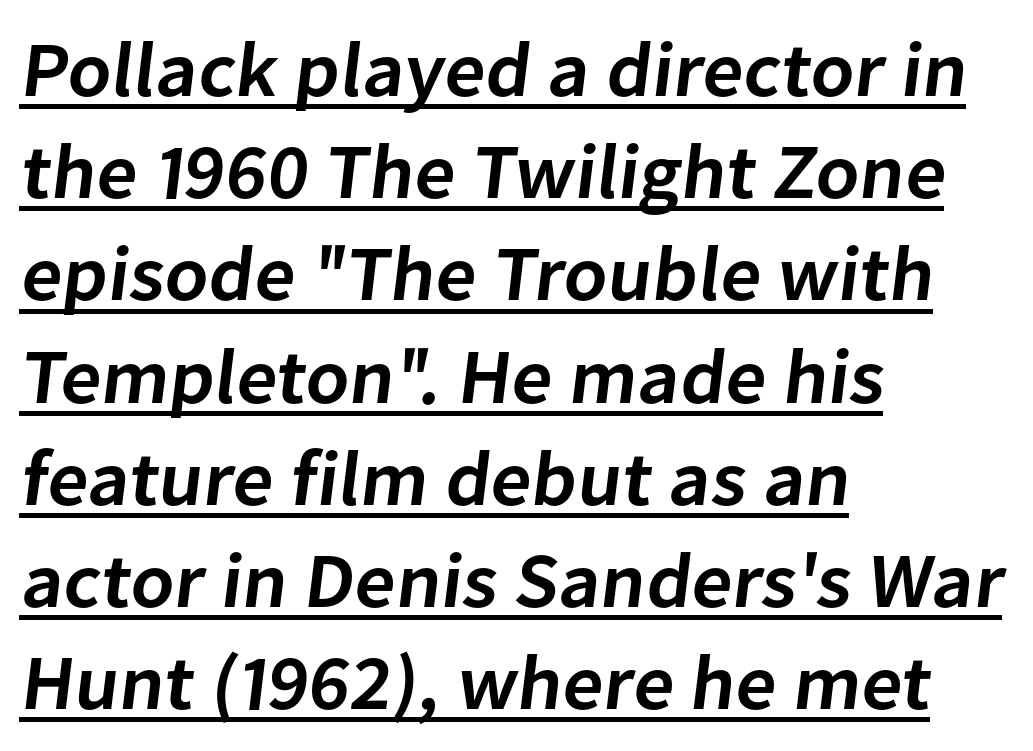
The image shows 78 px semibold sans-serif type; set left-aligned, normal line spacing (1.31x), normal letter spacing, underlined; low stroke contrast and a medium x-height.
